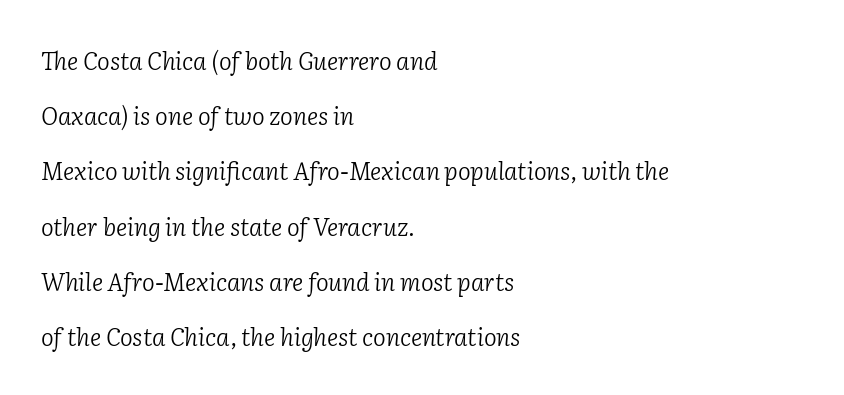
{"italic": "yes", "lean": "right", "slant_degrees": 2, "bold": "no", "underline": "no", "align": "left", "line_spacing": "loose", "line_spacing_ratio": 2.3, "letter_spacing": "normal", "letter_spacing_em": 0.0, "glyph_px": 24}
